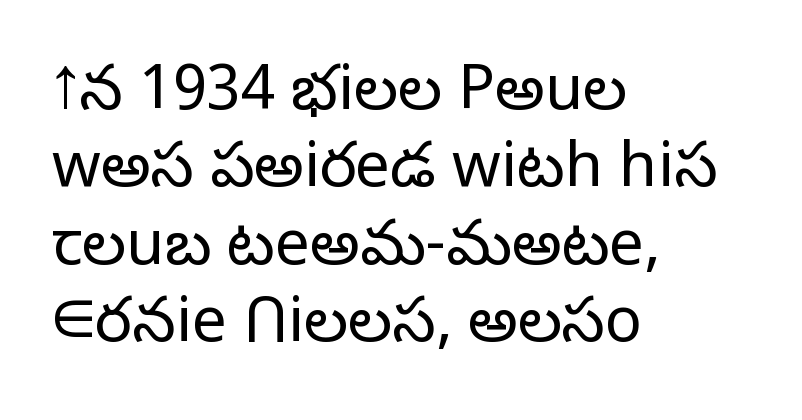
The image shows 62 px light sans-serif type, upright; set left-aligned, normal line spacing (1.25x), normal letter spacing, not underlined; low stroke contrast and a medium x-height.
